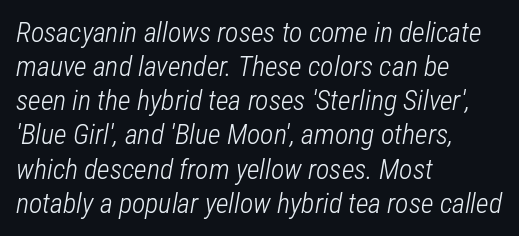
{"italic": "yes", "lean": "right", "slant_degrees": 12, "bold": "no", "weight": "light", "width": "condensed", "stroke_contrast": "low", "x_height": "medium", "monospaced": "no", "underline": "no", "align": "left", "line_spacing_ratio": 1.22, "letter_spacing": "normal", "letter_spacing_em": 0.0, "glyph_px": 28}
